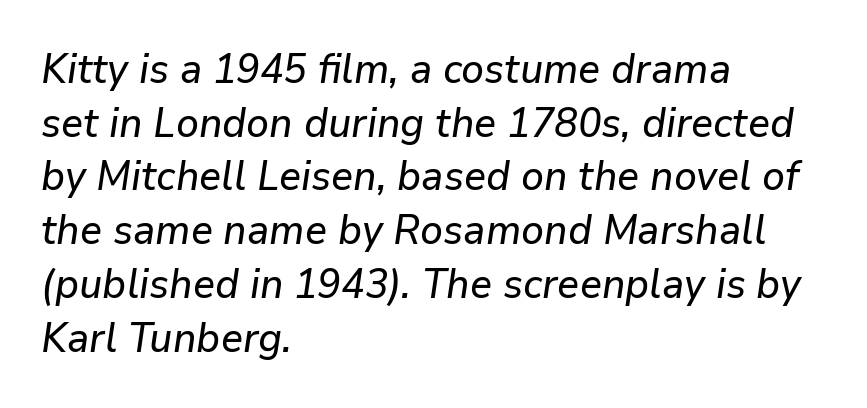
The image shows 41 px text type, italic (leaning right); set left-aligned, normal line spacing (1.31x), normal letter spacing, not underlined; low stroke contrast and a medium x-height.
